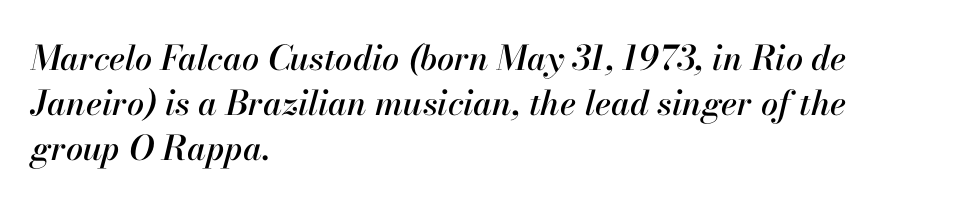
Q: Is the text italic (slanted)? A: Yes, it leans right by about 13 degrees.
Q: Is the text underlined? A: No.
Q: How is the paragraph aligned? A: Left-aligned.
Q: Is the spacing between letters normal or unusually wide? A: Normal.
Q: Is the spacing between lines tight, normal or loose? A: Normal.
Q: Width (condensed, normal, or wide)? A: Normal.
Q: Stroke contrast? A: High.
Q: x-height? A: Small.
Q: Monospaced? A: No.
